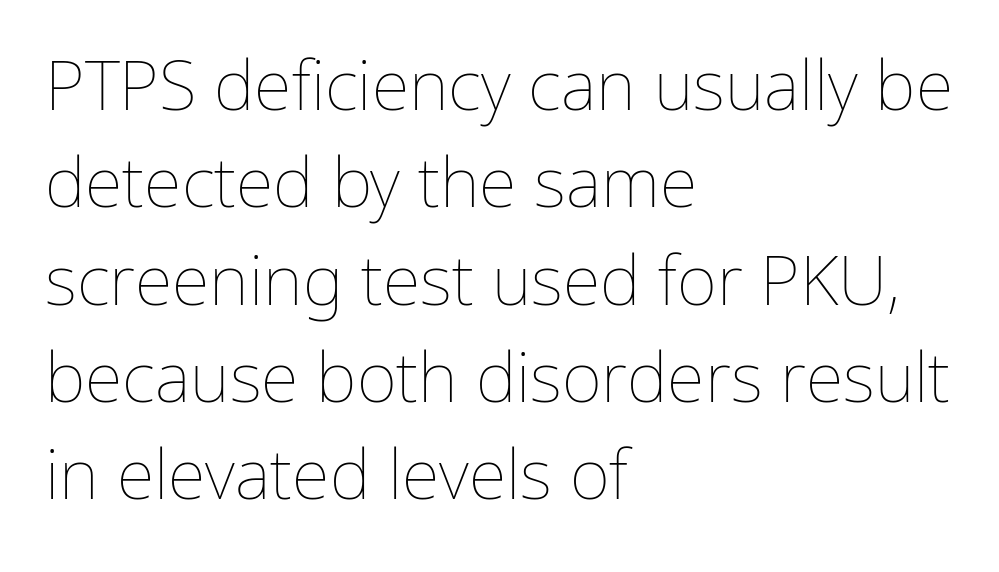
Every stem runs plumb, perpendicular to the baseline. The ragged edge is on the right, which tells us the setting is flush left. The face used here is proportionally spaced, like ordinary book or web type. A bare baseline throughout the passage. The block of text has a typical density, with ordinary space between rows. The passage shown has conventional tracking throughout.
